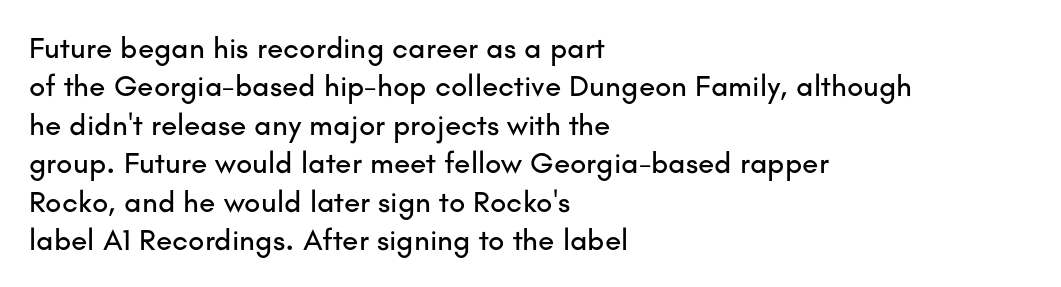
Letters rest on an invisible, unmarked baseline. The type is set solid horizontally, with unmodified tracking. Regarding serifs, this sample does without them. These lines are set flush left with a ragged right edge. Interline gaps are of average width in this sample.
